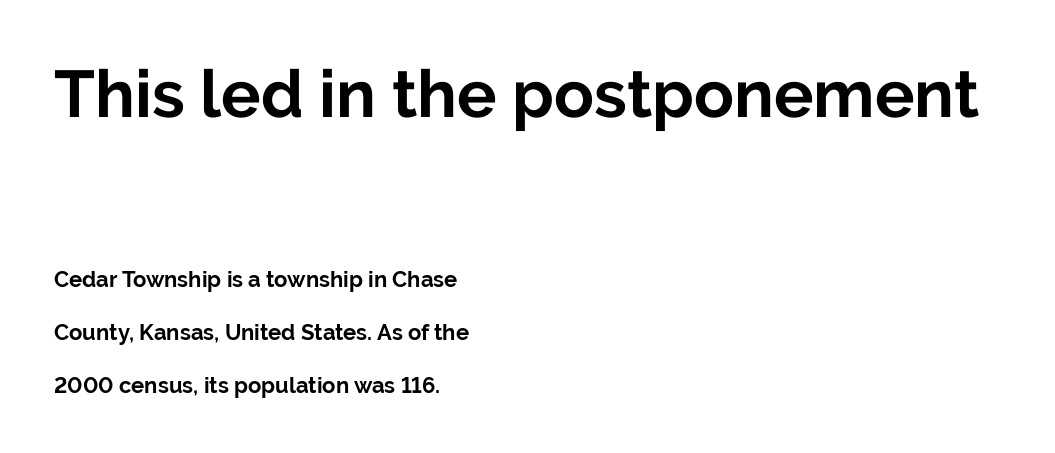
Q: Is the text bold? A: Yes.
Q: Is the text italic (slanted)? A: No, it is upright.
Q: Is the typeface a serif or a sans-serif typeface? A: Sans-serif.
Q: Is the text underlined? A: No.
Q: How is the paragraph aligned? A: Left-aligned.
Q: Is the spacing between letters normal or unusually wide? A: Normal.
Q: Is the spacing between lines tight, normal or loose? A: Loose.
Q: Which block of text is set in a larger size, the first (top) or the second (bottom)? A: The first (top) one.
Q: Width (condensed, normal, or wide)? A: Normal.
Q: Stroke contrast? A: Low.
Q: x-height? A: Medium.
Q: Monospaced? A: No.
